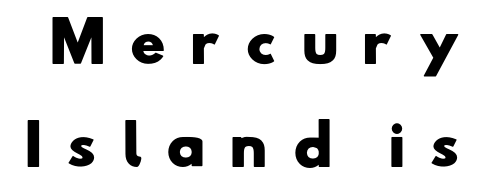
Here the glyphs are tracked loosely, breaking word shapes into spaced letters. The specimen omits any rule beneath the text block's lines. Proportional: the letters do not fall into vertical columns. In terms of letterform style, serifs are entirely absent. Pretty heavy lettering here — definitely bold.
